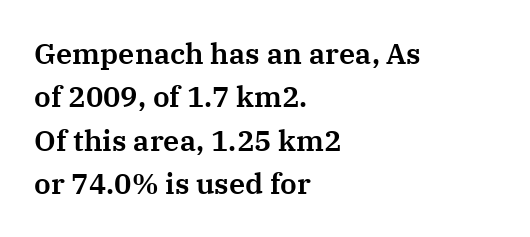
The image shows 29 px serif type, upright; set left-aligned, normal line spacing (1.5x), normal letter spacing, not underlined; medium stroke contrast and a medium x-height.
